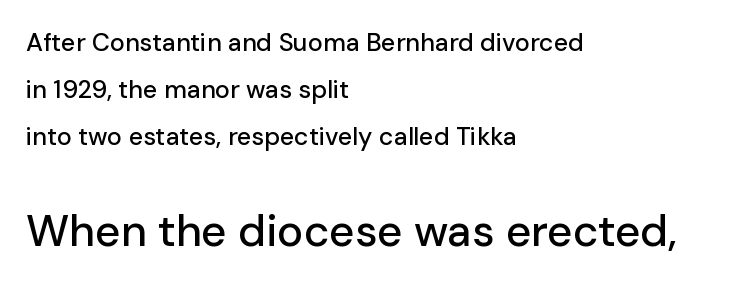
{"serif": "no", "italic": "no", "width": "normal", "stroke_contrast": "low", "x_height": "medium", "monospaced": "no", "underline": "no", "align": "left", "line_spacing_ratio": 1.88, "letter_spacing": "normal", "letter_spacing_em": 0.0, "larger_block": "second", "size_ratio": 1.76, "glyph_px": 44}
